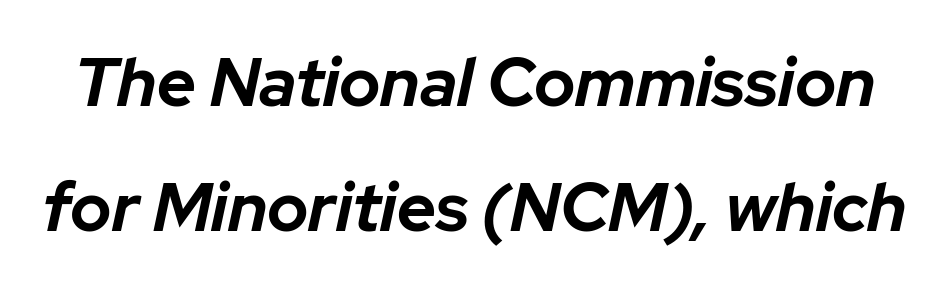
Letter spacing: default. Notice how the stems are inclined rather than vertical — that's the hallmark of italics. The letters are bold, with thick, heavy strokes. Anything drawn beneath the words? Only blank space.
